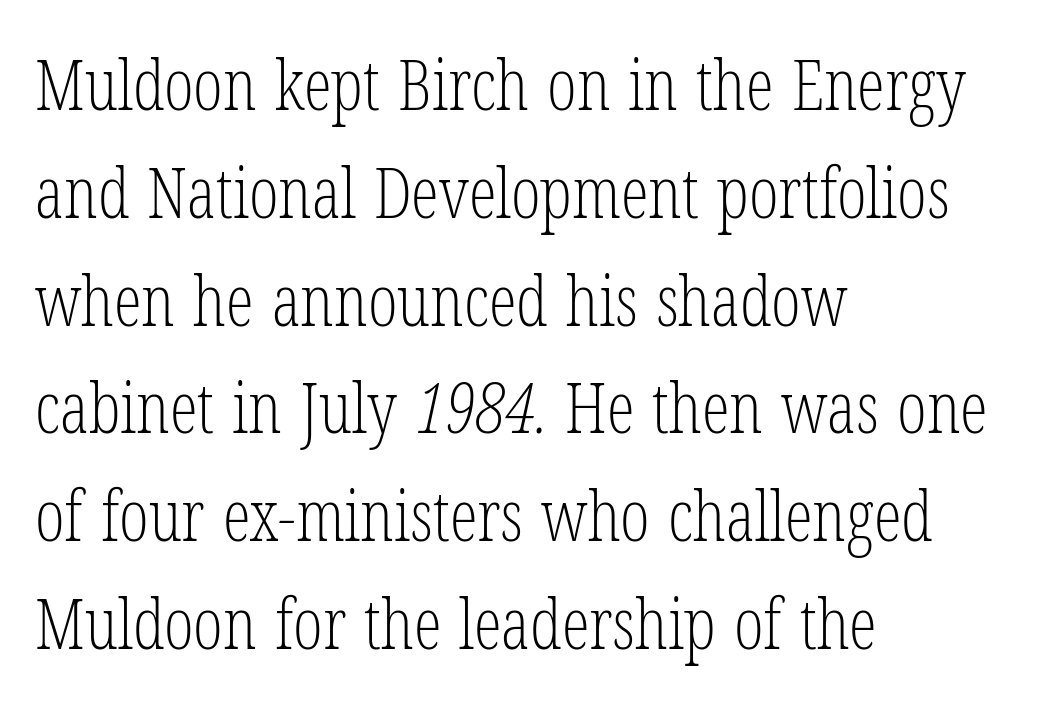
{"serif": "yes", "bold": "no", "weight": "light", "width": "condensed", "stroke_contrast": "low", "x_height": "medium", "monospaced": "no", "underline": "no", "align": "left", "line_spacing": "normal", "line_spacing_ratio": 1.54, "letter_spacing": "normal", "letter_spacing_em": 0.0, "glyph_px": 70}
